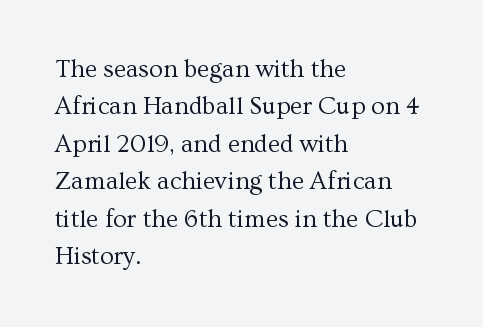
{"italic": "no", "bold": "no", "underline": "no", "align": "left", "line_spacing": "normal", "line_spacing_ratio": 1.5, "letter_spacing": "normal", "letter_spacing_em": 0.0, "glyph_px": 25}
